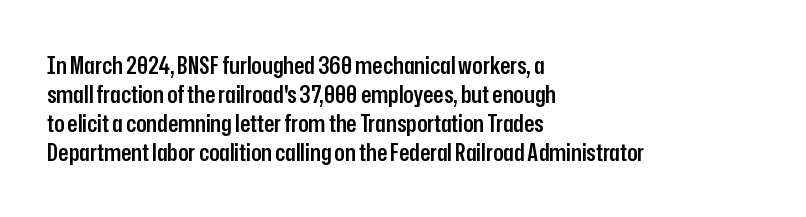
{"italic": "no", "bold": "semi", "underline": "no", "align": "left", "line_spacing_ratio": 1.21, "letter_spacing": "normal", "letter_spacing_em": 0.0, "glyph_px": 24}
